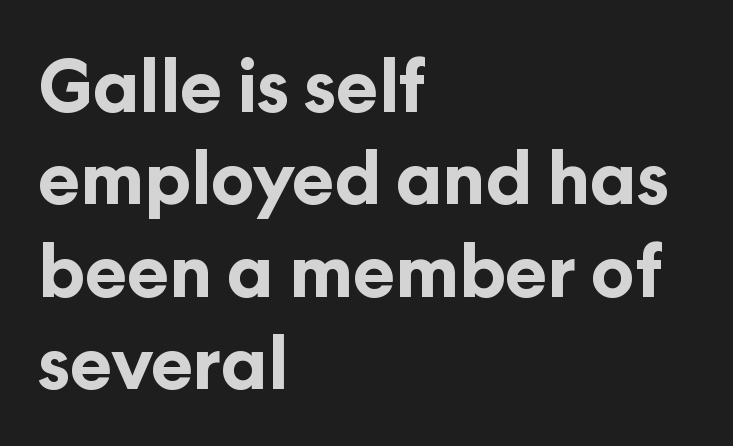
The image shows 71 px bold sans-serif type, upright; set left-aligned, normal line spacing (1.3x), normal letter spacing, not underlined; low stroke contrast and a medium x-height.
